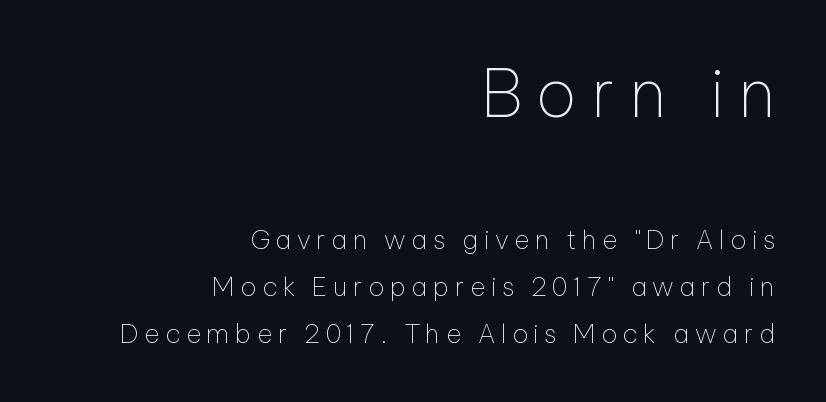
The passage shown is typed in a proportional face where columns would drift. Students, note that the glyphs here are deliberately spaced far apart. Stroke thickness stays within the range of a standard reading face or lighter. Line endings align vertically; line beginnings do not. Bigger letters appear in the top chunk; the bottom chunk is reduced. Nobody drew a line under any word here.
